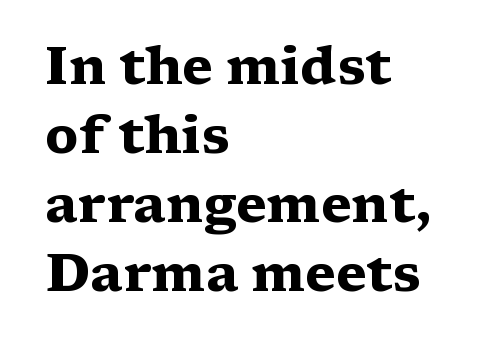
Q: Is the text bold? A: Yes.
Q: Is the text italic (slanted)? A: No, it is upright.
Q: Is the typeface a serif or a sans-serif typeface? A: Serif.
Q: Is the text underlined? A: No.
Q: How is the paragraph aligned? A: Left-aligned.
Q: Is the spacing between letters normal or unusually wide? A: Normal.
Q: Is the spacing between lines tight, normal or loose? A: Normal.
Q: Width (condensed, normal, or wide)? A: Wide.
Q: Stroke contrast? A: Medium.
Q: x-height? A: Medium.
Q: Monospaced? A: No.
